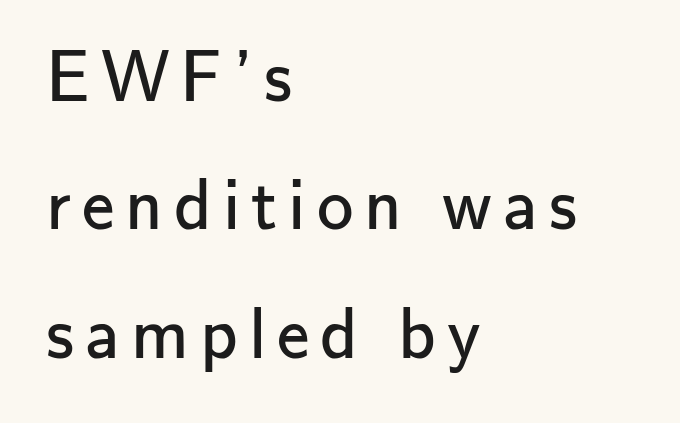
Q: Is the text bold? A: No.
Q: Is the text italic (slanted)? A: No, it is upright.
Q: Is the typeface a serif or a sans-serif typeface? A: Sans-serif.
Q: Is the text underlined? A: No.
Q: How is the paragraph aligned? A: Left-aligned.
Q: Width (condensed, normal, or wide)? A: Normal.
Q: Stroke contrast? A: Low.
Q: x-height? A: Small.
Q: Monospaced? A: No.
